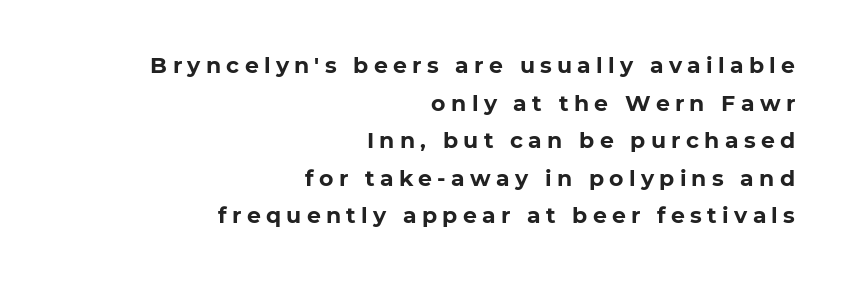
The image shows 22 px bold type, upright; set right-aligned, line spacing 1.71x, unusually wide letter spacing (+0.24 em), not underlined.
